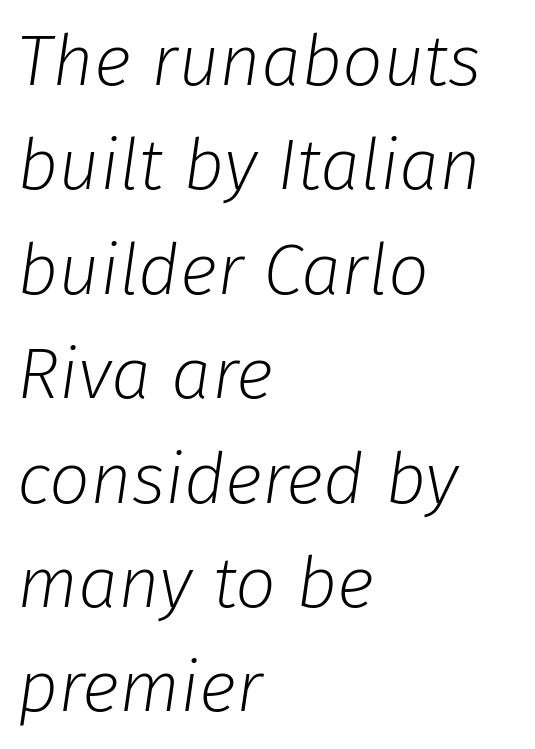
Each letter keeps its own natural width here, so spacing adapts to shape. Lines of text with bare space underneath. The vertical gap from one line to the next is medium. This reads as an unemphasized weight, regular at the heaviest. Notice how the stems are inclined rather than vertical — that's the hallmark of italics. Look at the tracking — it's just the regular setting, nothing added.
